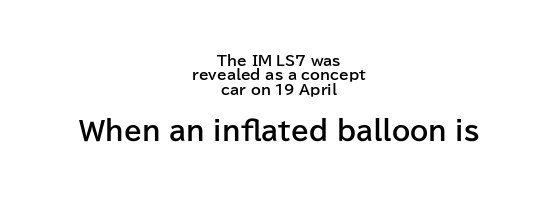
Q: Is the text bold? A: Yes.
Q: Is the text italic (slanted)? A: No, it is upright.
Q: Is the text underlined? A: No.
Q: How is the paragraph aligned? A: Centered.
Q: Is the spacing between letters normal or unusually wide? A: Normal.
Q: Is the spacing between lines tight, normal or loose? A: Tight.
Q: Which block of text is set in a larger size, the first (top) or the second (bottom)? A: The second (bottom) one.
